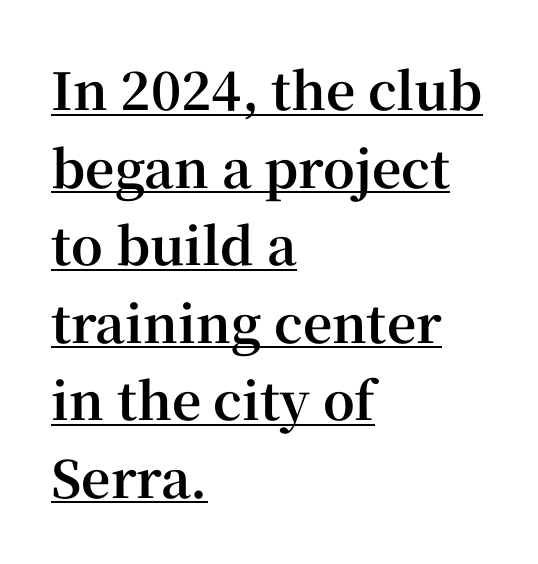
This is the regular roman posture of the typeface. The face used here is proportionally spaced, like ordinary book or web type. The leading is moderate, giving the passage an even texture. A typographer would call this underscored text. The rendering keeps characters at their native spacing.
